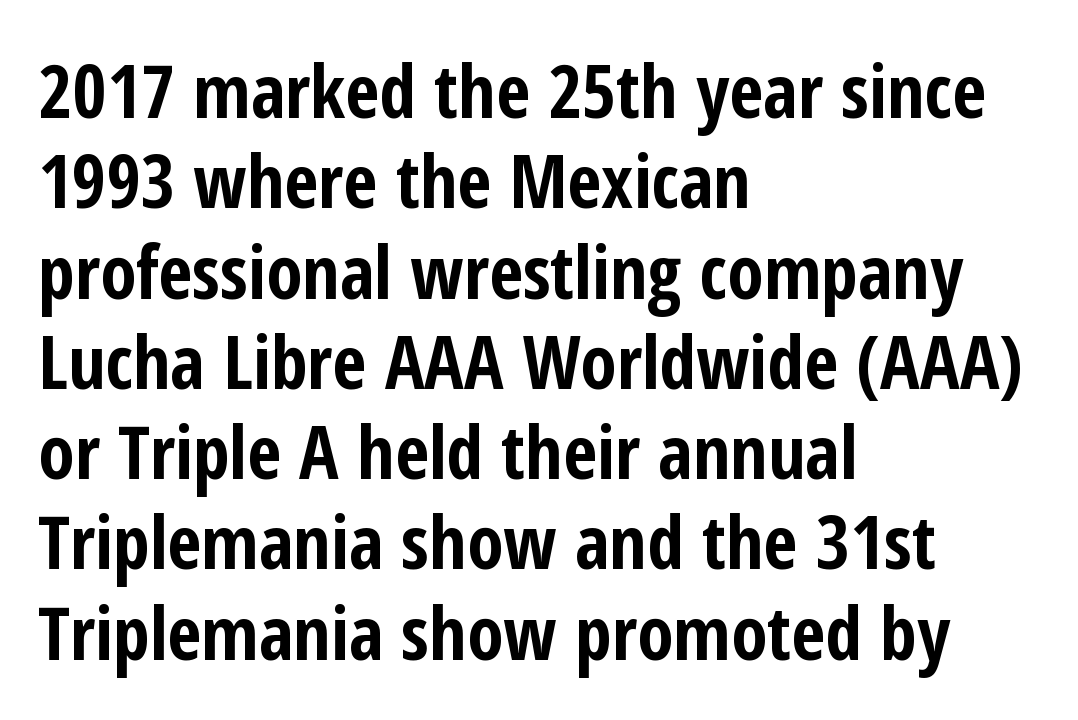
Thick stems and heavy bowls — unmistakably bold. Alignment: flush left. Words appear dense and cohesive because spacing is normal. This rendering features lettering with no underline.
